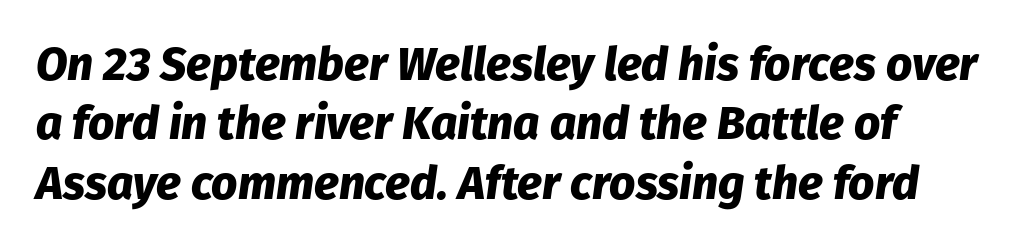
Here the designer chose a conventional face with non-uniform glyph widths. Default kerning and tracking; the words read as compact shapes. Typographic density is high because the face is bold. It's the slanting kind of type. Honestly, there is no underline to notice here at all. How would I describe the line gaps? Plain and ordinary.
